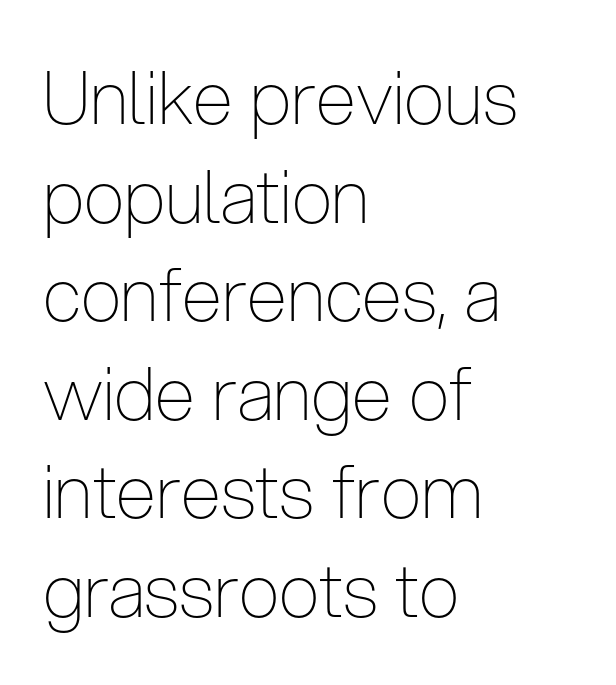
Style check: upright. No extra ink here — the face is not bold. You could not count columns in this text — the font is proportionally spaced. Layout note: lines flush left. Are there feet on the stems? There aren't — it's a sans.
